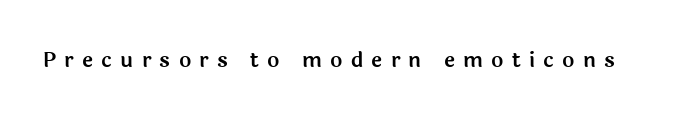
Quick note: underline off. Words appear elongated and porous because spacing is wide. A typesetter would mark this as roman, not italic.
